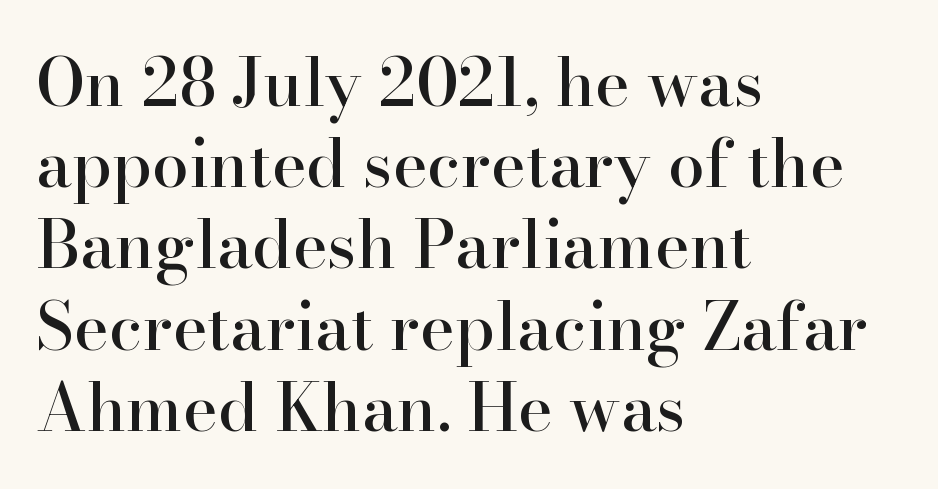
Q: Is the text italic (slanted)? A: No, it is upright.
Q: Is the typeface a serif or a sans-serif typeface? A: Serif.
Q: Is the text underlined? A: No.
Q: How is the paragraph aligned? A: Left-aligned.
Q: Is the spacing between letters normal or unusually wide? A: Normal.
Q: Width (condensed, normal, or wide)? A: Normal.
Q: Stroke contrast? A: High.
Q: x-height? A: Small.
Q: Monospaced? A: No.
